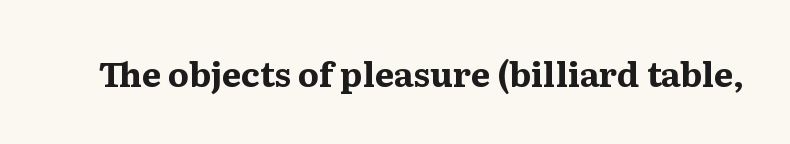
The image shows 34 px bold serif type, upright; set normal letter spacing, not underlined; medium stroke contrast and a medium x-height.
